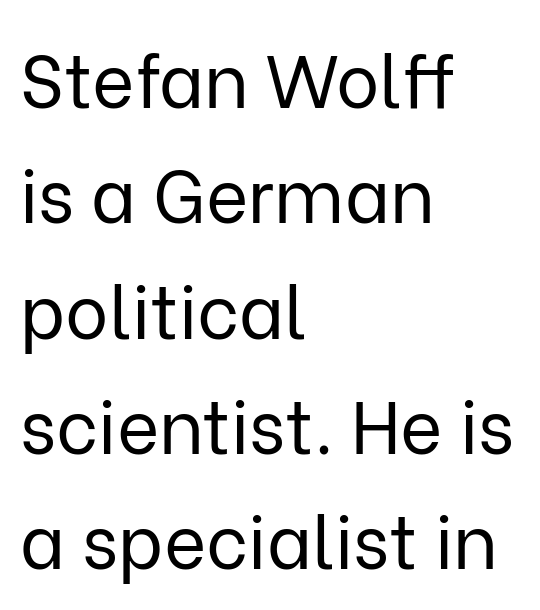
Grotesque or geometric, the face here clearly has no serifs. Has an underline been added? It has not. You could call the tracking neutral — neither tight nor loose. One glance says typical: line gaps are just what's usual. These lines were composed using upright roman letters.
